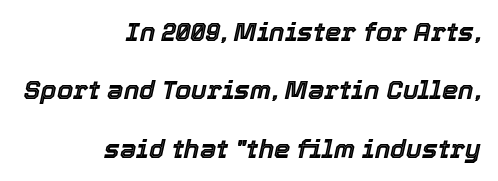
The image shows 26 px text type, italic (leaning right); set right-aligned, loose line spacing (2.25x), normal letter spacing, not underlined.
